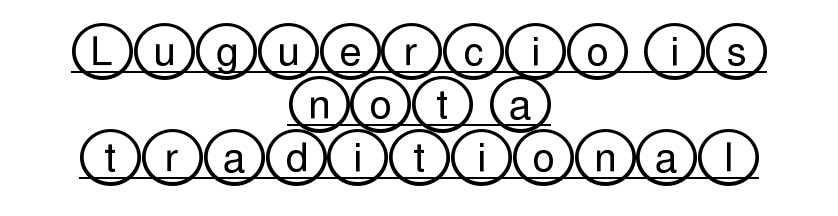
{"italic": "no", "width": "wide", "x_height": "large", "underline": "yes", "align": "center", "line_spacing": "normal", "line_spacing_ratio": 1.33, "letter_spacing": "normal", "letter_spacing_em": 0.0, "glyph_px": 40}
